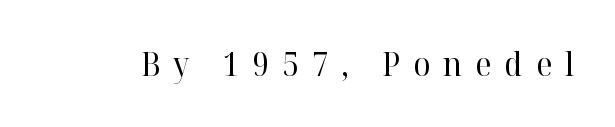
{"serif": "yes", "italic": "no", "bold": "no", "weight": "regular", "width": "normal", "stroke_contrast": "high", "x_height": "medium", "monospaced": "no", "underline": "no", "letter_spacing": "wide", "letter_spacing_em": 0.41, "glyph_px": 32}
